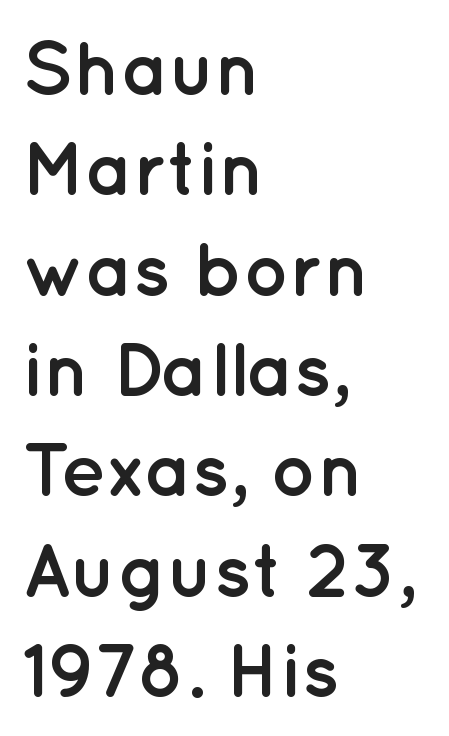
The image shows 76 px semibold sans-serif type, upright; set left-aligned, normal line spacing (1.32x), normal letter spacing, not underlined; low stroke contrast and a medium x-height.
